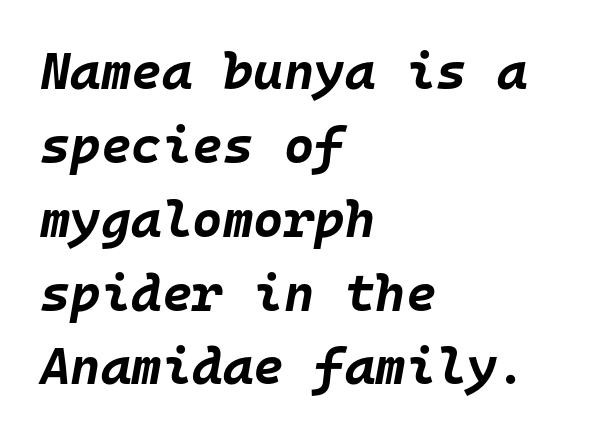
One glance says typical: line gaps are just what's usual. Typesetter's note: full bold, strokes at maximum text heaviness. Do the characters align in a grid? Yes, the font is monospaced. The foot of each line stays bare and open. Each line starts at the same left margin while the right side varies. Quick note: italic.
